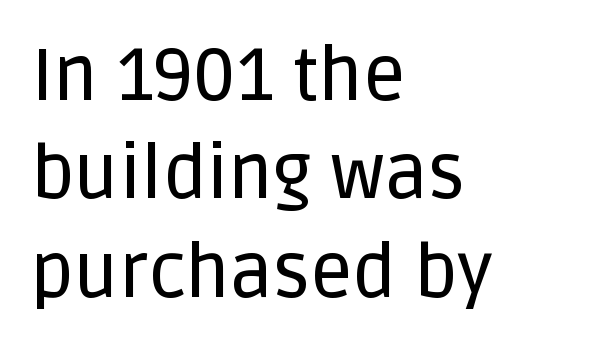
The space beneath each line is pristine and unruled. A roman cut, with each character standing at attention. Spacing verdict: proportional, widths tailored to each character. The letters sit at their default tracking, neither squeezed nor spread.
